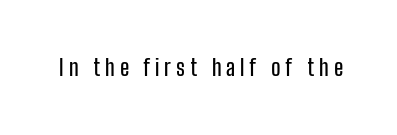
Q: Is the text italic (slanted)? A: No, it is upright.
Q: Is the text underlined? A: No.
Q: Is the spacing between letters normal or unusually wide? A: Unusually wide.
